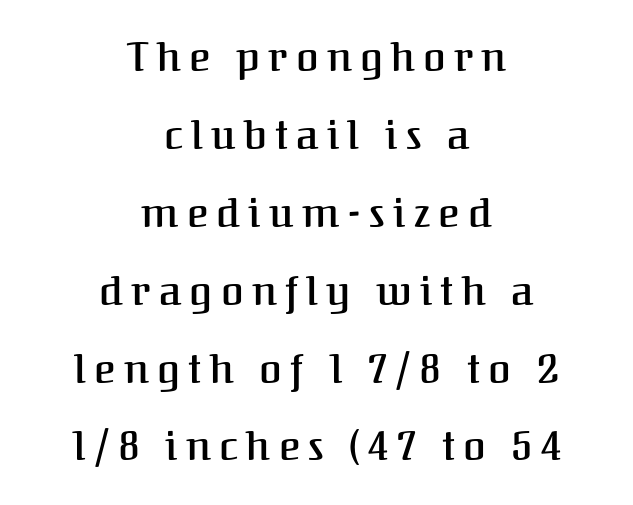
The image shows 41 px semibold serif type, upright; set centered, loose line spacing (1.9x), unusually wide letter spacing (+0.2 em), not underlined; medium stroke contrast and a medium x-height.
